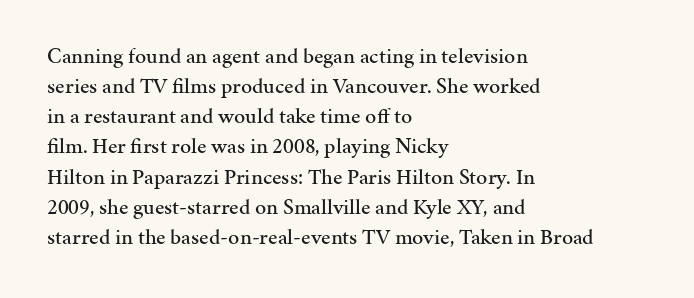
Q: Is the text italic (slanted)? A: No, it is upright.
Q: Is the text underlined? A: No.
Q: How is the paragraph aligned? A: Left-aligned.
Q: Is the spacing between letters normal or unusually wide? A: Normal.
Q: Is the spacing between lines tight, normal or loose? A: Normal.
